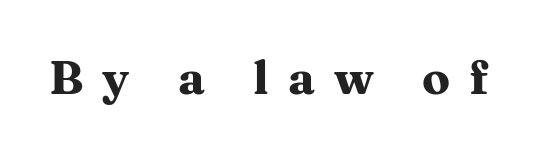
{"serif": "yes", "italic": "no", "bold": "yes", "weight": "heavy", "width": "wide", "stroke_contrast": "medium", "x_height": "medium", "monospaced": "no", "underline": "no", "letter_spacing": "wide", "letter_spacing_em": 0.42, "glyph_px": 46}
